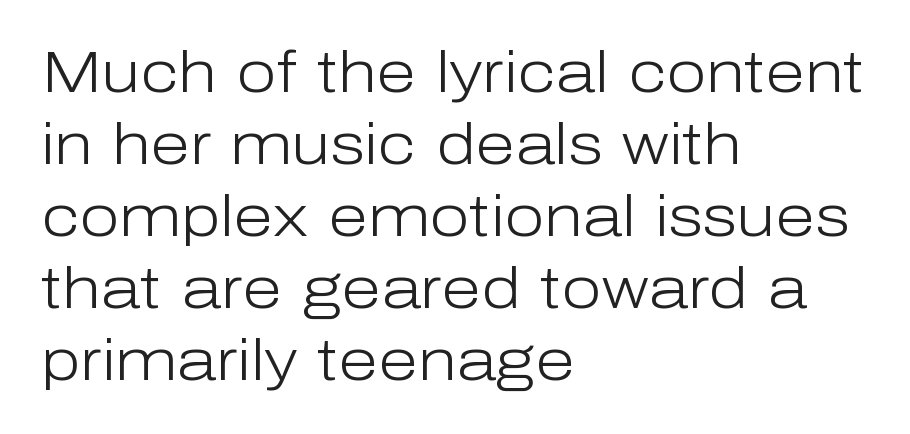
The letters advance in unequal steps, a hallmark of proportional type. The type sits square on the baseline with zero lean. Counters stay open thanks to moderate or lighter strokes. Casual observation: everything's shoved over to the left.
